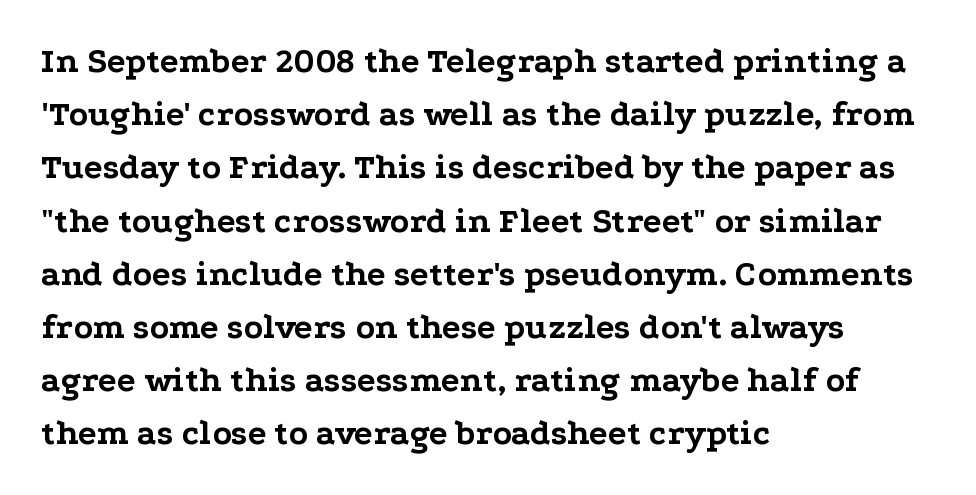
The rag falls on the right side of this text block. The passage shown is typeset with a serif family. When letters stand straight like this, we call the style roman or upright. Baseline-to-baseline distance is the conventional proportion of letter height. No word sits above an underline.
